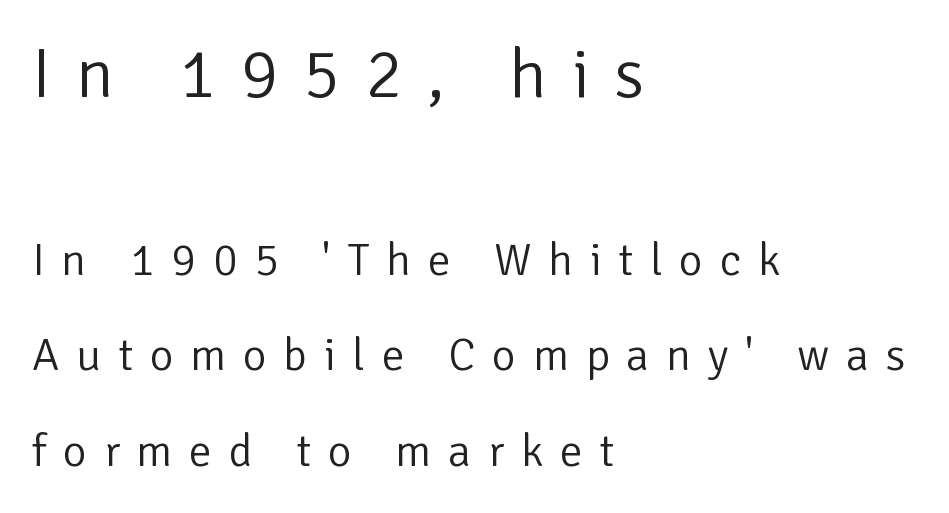
The image shows 69 px light sans-serif type, upright; set left-aligned, loose line spacing (2.08x), unusually wide letter spacing (+0.36 em), not underlined; the first (top) block is 1.5x larger; low stroke contrast and a medium x-height.
